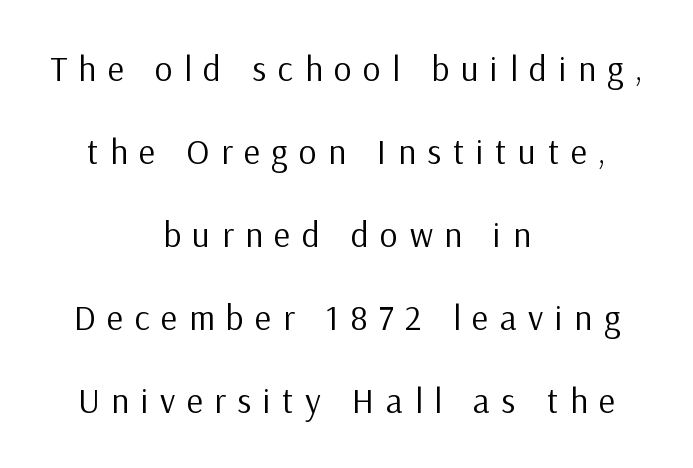
Q: Is the text bold? A: No.
Q: Is the text italic (slanted)? A: No, it is upright.
Q: Is the typeface a serif or a sans-serif typeface? A: Sans-serif.
Q: Is the text underlined? A: No.
Q: How is the paragraph aligned? A: Centered.
Q: Is the spacing between letters normal or unusually wide? A: Unusually wide.
Q: Is the spacing between lines tight, normal or loose? A: Loose.
Q: Width (condensed, normal, or wide)? A: Normal.
Q: Stroke contrast? A: Low.
Q: x-height? A: Medium.
Q: Monospaced? A: No.
